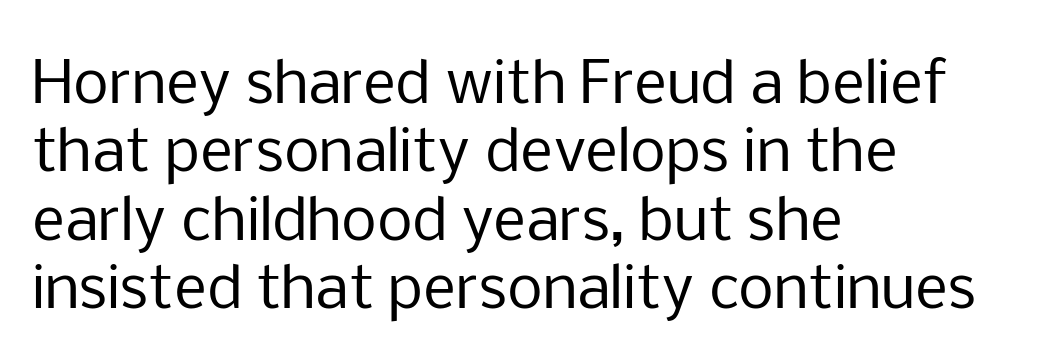
Q: Is the text bold? A: No.
Q: Is the text italic (slanted)? A: No, it is upright.
Q: Is the typeface a serif or a sans-serif typeface? A: Sans-serif.
Q: Is the text underlined? A: No.
Q: How is the paragraph aligned? A: Left-aligned.
Q: Is the spacing between letters normal or unusually wide? A: Normal.
Q: Width (condensed, normal, or wide)? A: Normal.
Q: Stroke contrast? A: Low.
Q: x-height? A: Medium.
Q: Monospaced? A: No.
